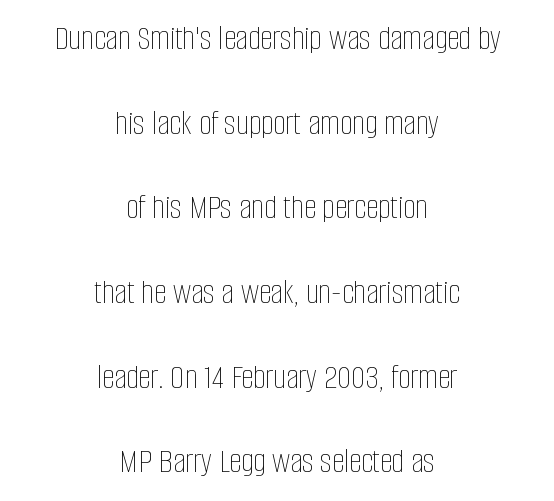
Q: Is the text bold? A: No.
Q: Is the text italic (slanted)? A: No, it is upright.
Q: Is the text underlined? A: No.
Q: How is the paragraph aligned? A: Centered.
Q: Is the spacing between letters normal or unusually wide? A: Normal.
Q: Is the spacing between lines tight, normal or loose? A: Loose.
Q: Width (condensed, normal, or wide)? A: Condensed.
Q: Stroke contrast? A: Low.
Q: x-height? A: Large.
Q: Monospaced? A: No.
